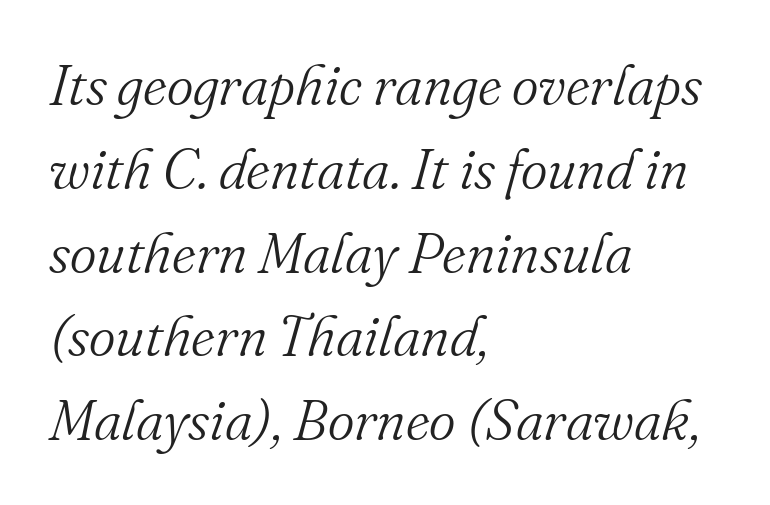
Q: Is the text bold? A: No.
Q: Is the text italic (slanted)? A: Yes, it leans right by about 16 degrees.
Q: Is the typeface a serif or a sans-serif typeface? A: Serif.
Q: Is the text underlined? A: No.
Q: How is the paragraph aligned? A: Left-aligned.
Q: Is the spacing between letters normal or unusually wide? A: Normal.
Q: Is the spacing between lines tight, normal or loose? A: Normal.
Q: Width (condensed, normal, or wide)? A: Normal.
Q: Stroke contrast? A: Medium.
Q: x-height? A: Small.
Q: Monospaced? A: No.
